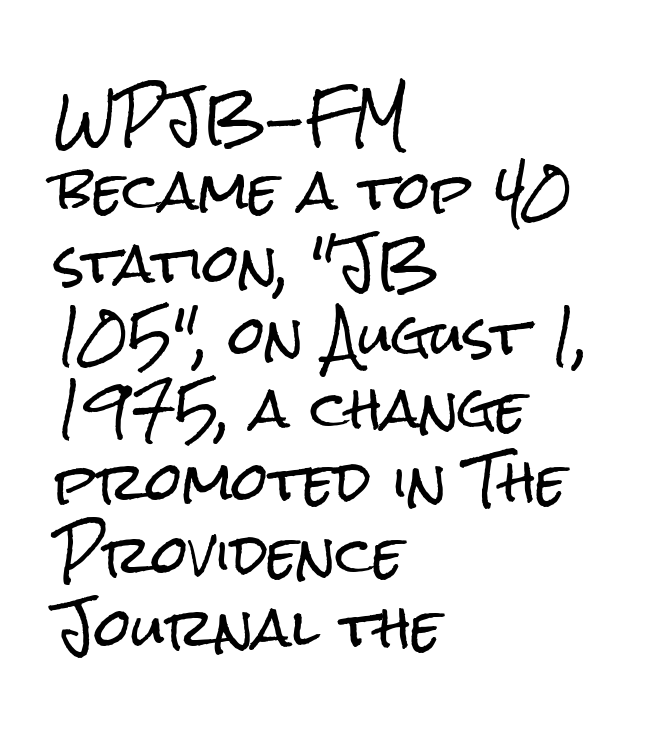
The image shows 52 px condensed sans-serif type, upright; set left-aligned, normal line spacing (1.4x), normal letter spacing, not underlined; low stroke contrast and a medium x-height.
